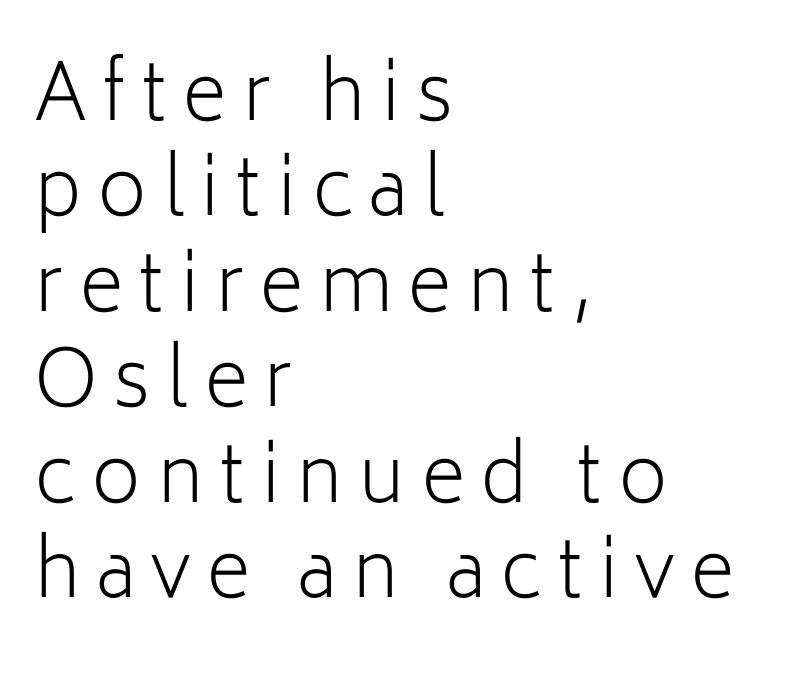
The image shows 77 px light sans-serif type, upright; set left-aligned, line spacing 1.24x, unusually wide letter spacing (+0.2 em), not underlined; low stroke contrast and a medium x-height.
